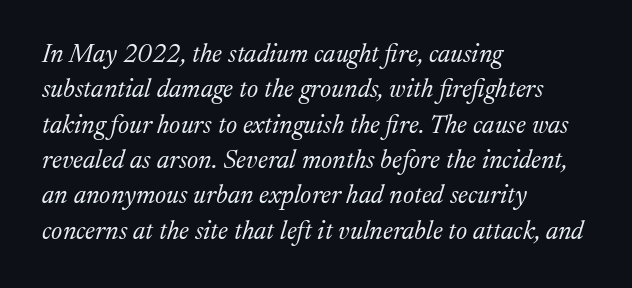
Q: Is the text bold? A: No.
Q: Is the text italic (slanted)? A: Yes, it leans right by about 17 degrees.
Q: Is the text underlined? A: No.
Q: How is the paragraph aligned? A: Left-aligned.
Q: Is the spacing between letters normal or unusually wide? A: Normal.
Q: Is the spacing between lines tight, normal or loose? A: Normal.
